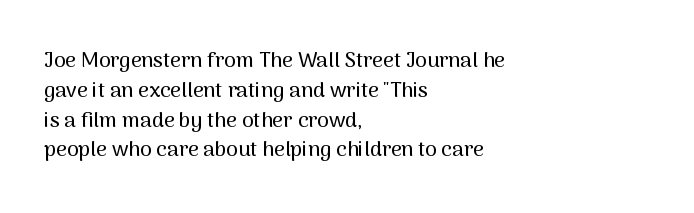
The image shows 21 px text type, upright; set left-aligned, normal line spacing (1.42x), normal letter spacing, not underlined.
